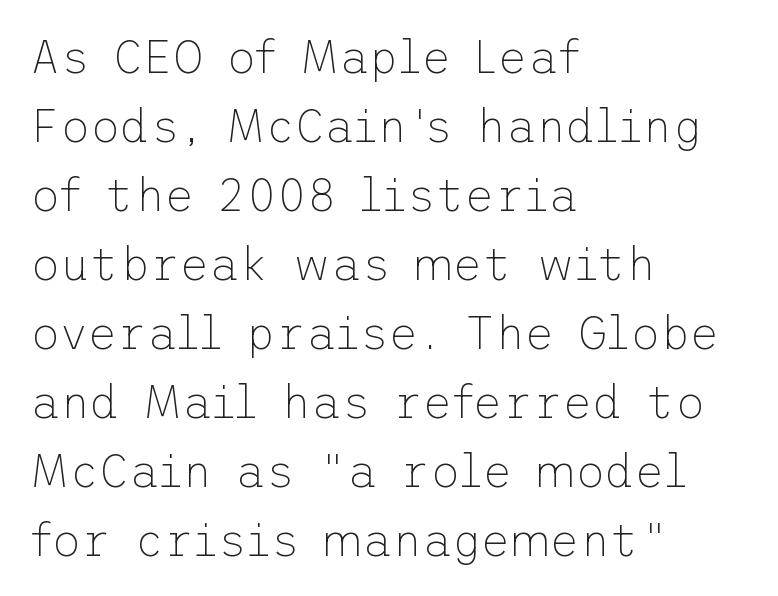
{"serif": "no", "italic": "no", "bold": "no", "weight": "thin", "width": "normal", "stroke_contrast": "low", "x_height": "medium", "underline": "no", "align": "left", "line_spacing": "normal", "line_spacing_ratio": 1.5, "letter_spacing": "normal", "letter_spacing_em": 0.0, "glyph_px": 46}
